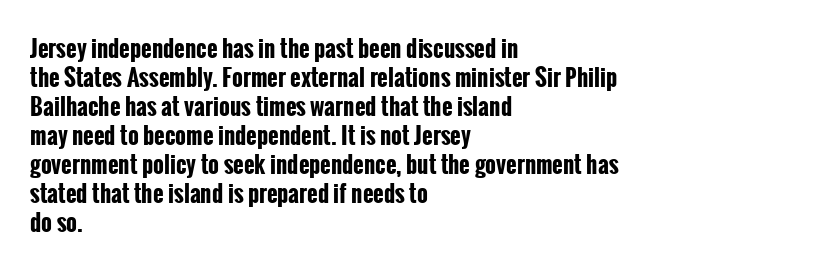
The typography opts for an upright posture over an oblique one. What weight is shown? A full bold with thick strokes. How would I describe the line gaps? Plain and ordinary. Each line starts at the same left margin while the right side varies.
